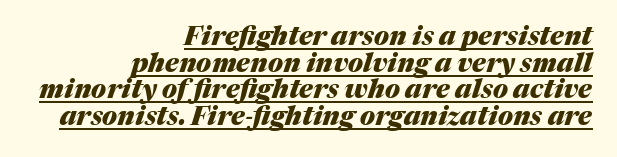
Characters are canted at an angle relative to the baseline's perpendicular. The face used here has the dense, thick strokes of a bold. A typesetter would call this zero additional tracking. You can see a thin bar hugging the bottom of the glyphs. The rag falls on the left side of this text block.
